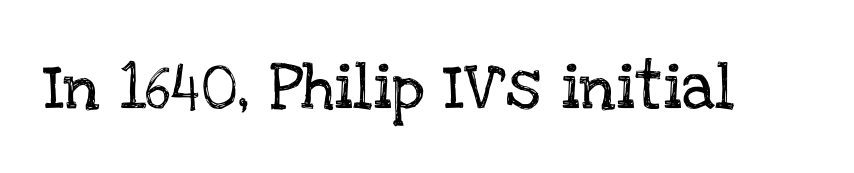
Q: Is the text italic (slanted)? A: No, it is upright.
Q: Is the typeface a serif or a sans-serif typeface? A: Serif.
Q: Is the text underlined? A: No.
Q: Is the spacing between letters normal or unusually wide? A: Normal.
Q: Width (condensed, normal, or wide)? A: Normal.
Q: Stroke contrast? A: Low.
Q: x-height? A: Large.
Q: Monospaced? A: No.
